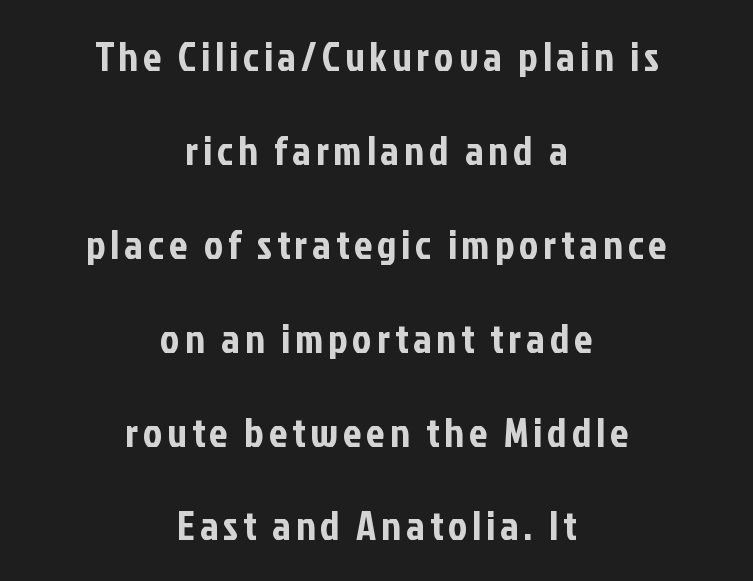
The image shows 41 px condensed sans-serif type, upright; set centered, loose line spacing (2.29x), not underlined; low stroke contrast and a medium x-height.
